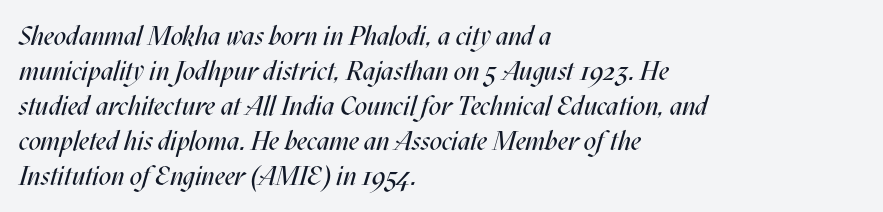
{"italic": "yes", "lean": "right", "slant_degrees": 17, "bold": "no", "underline": "no", "align": "left", "line_spacing": "normal", "line_spacing_ratio": 1.3, "letter_spacing": "normal", "letter_spacing_em": 0.0, "glyph_px": 27}
